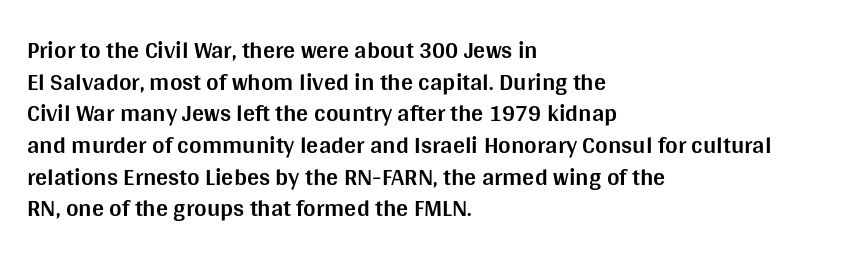
{"italic": "no", "bold": "yes", "underline": "no", "align": "left", "line_spacing": "normal", "line_spacing_ratio": 1.32, "letter_spacing": "normal", "letter_spacing_em": 0.0, "glyph_px": 24}
